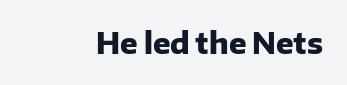
Q: Is the text bold? A: Yes.
Q: Is the text italic (slanted)? A: No, it is upright.
Q: Is the typeface a serif or a sans-serif typeface? A: Sans-serif.
Q: Is the text underlined? A: No.
Q: Is the spacing between letters normal or unusually wide? A: Normal.
Q: Width (condensed, normal, or wide)? A: Normal.
Q: Stroke contrast? A: Low.
Q: x-height? A: Medium.
Q: Monospaced? A: No.
